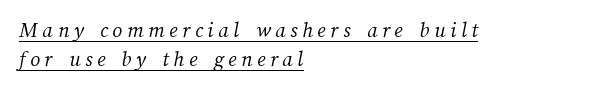
Q: Is the text bold? A: No.
Q: Is the text underlined? A: Yes.
Q: How is the paragraph aligned? A: Left-aligned.
Q: Is the spacing between letters normal or unusually wide? A: Unusually wide.
Q: Is the spacing between lines tight, normal or loose? A: Normal.
